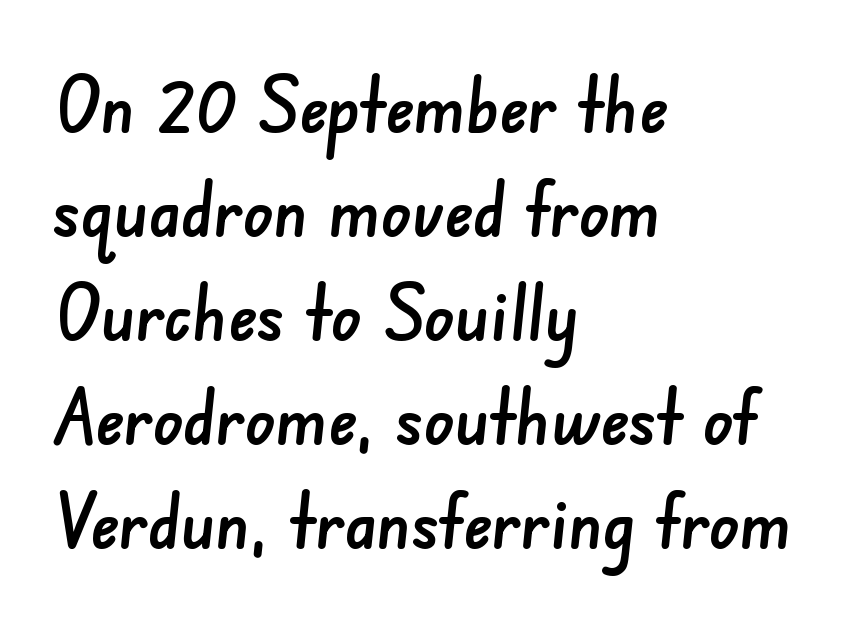
Casual observation: everything's shoved over to the left. Standard letterfit; no display-style spreading of the glyphs. The space directly below the letters is spotless. Note the varied advance widths — an 'i' is clearly narrower than an 'm'. What's the leading like? Ordinary, nothing unusual. To sum up the face: it is a sans, with no serifs.
